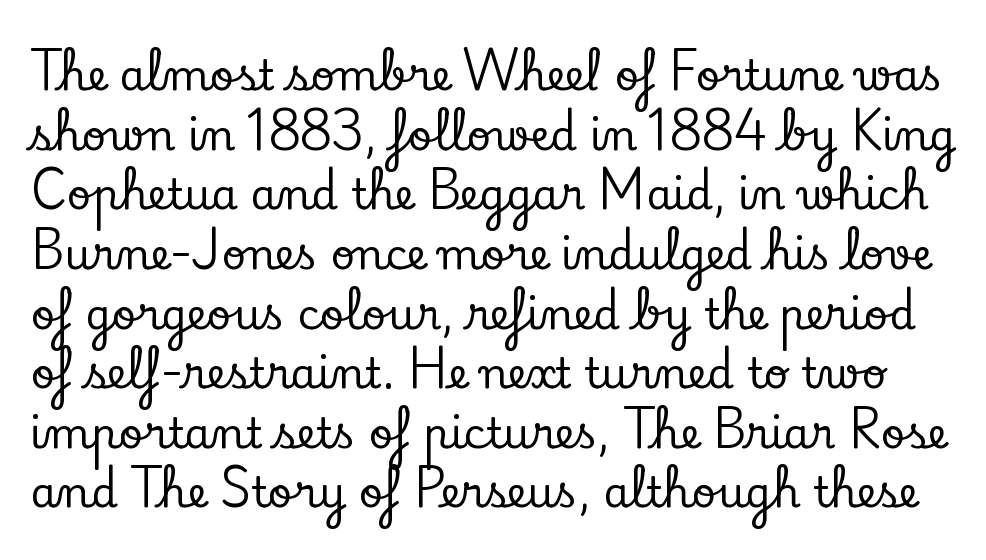
The image shows 42 px text type, upright; set normal line spacing (1.42x), normal letter spacing, not underlined; low stroke contrast and a small x-height.
